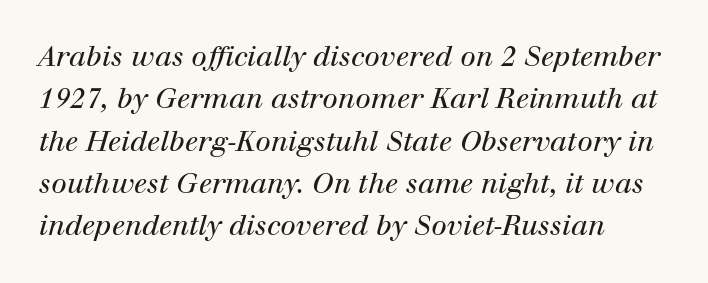
Regarding leading, the lines here are spaced in the standard way. Would a proofreader flag this as italicized? Yes. You could call the tracking neutral — neither tight nor loose. The letters carry serifs — small finishing strokes at the ends of their stems.
